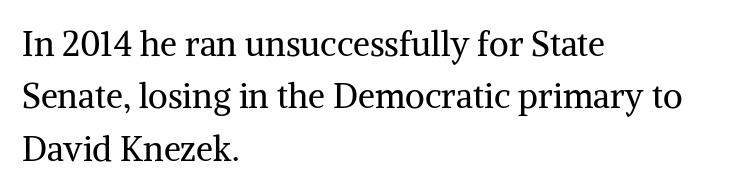
Q: Is the text bold? A: No.
Q: Is the text italic (slanted)? A: No, it is upright.
Q: Is the typeface a serif or a sans-serif typeface? A: Serif.
Q: Is the text underlined? A: No.
Q: How is the paragraph aligned? A: Left-aligned.
Q: Is the spacing between letters normal or unusually wide? A: Normal.
Q: Is the spacing between lines tight, normal or loose? A: Normal.
Q: Width (condensed, normal, or wide)? A: Normal.
Q: Stroke contrast? A: Medium.
Q: x-height? A: Medium.
Q: Monospaced? A: No.
